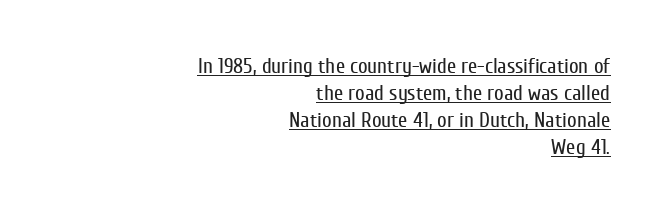
The image shows 21 px text type, upright; set right-aligned, normal line spacing (1.28x), normal letter spacing, underlined.
